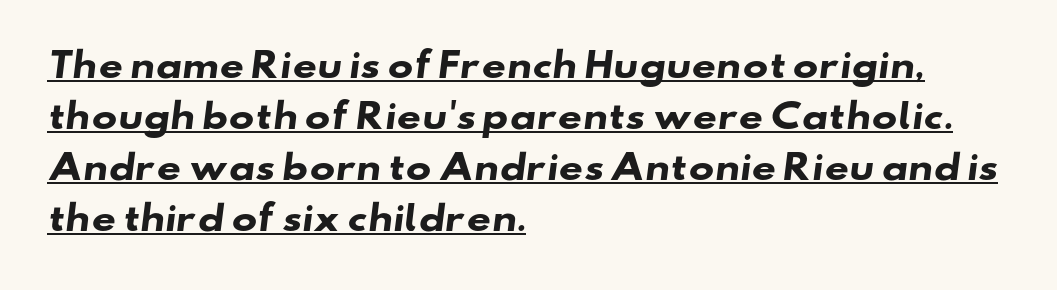
The image shows 34 px heavy, wide sans-serif type; set left-aligned, normal line spacing (1.5x), normal letter spacing, underlined; low stroke contrast and a small x-height.
